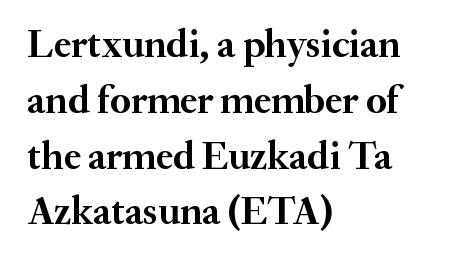
{"serif": "yes", "italic": "no", "bold": "yes", "weight": "semibold", "width": "normal", "stroke_contrast": "medium", "x_height": "small", "monospaced": "no", "underline": "no", "align": "left", "line_spacing": "normal", "line_spacing_ratio": 1.43, "letter_spacing": "normal", "letter_spacing_em": 0.0, "glyph_px": 39}
